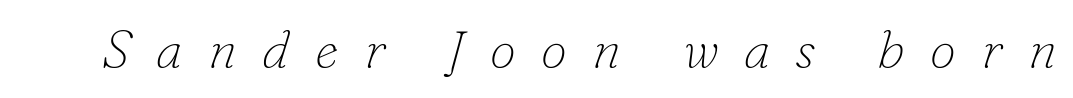
{"serif": "yes", "italic": "yes", "lean": "right", "slant_degrees": 16, "bold": "no", "weight": "thin", "width": "normal", "stroke_contrast": "low", "x_height": "small", "monospaced": "no", "underline": "no", "letter_spacing": "wide", "letter_spacing_em": 0.48, "glyph_px": 53}
